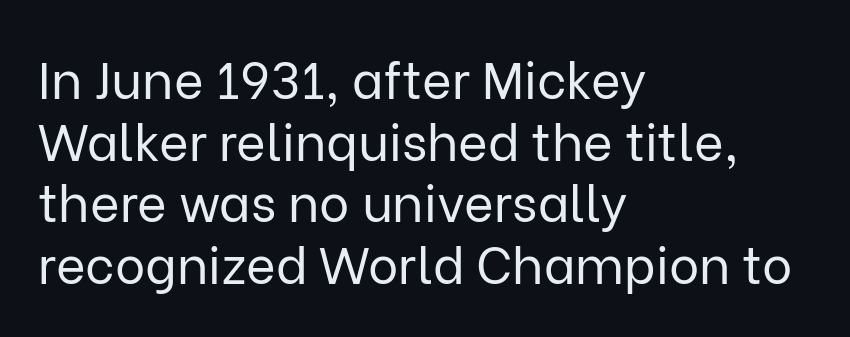
Q: Is the text bold? A: No.
Q: Is the text italic (slanted)? A: No, it is upright.
Q: Is the typeface a serif or a sans-serif typeface? A: Sans-serif.
Q: Is the text underlined? A: No.
Q: How is the paragraph aligned? A: Left-aligned.
Q: Is the spacing between letters normal or unusually wide? A: Normal.
Q: Width (condensed, normal, or wide)? A: Normal.
Q: Stroke contrast? A: Low.
Q: x-height? A: Medium.
Q: Monospaced? A: No.
